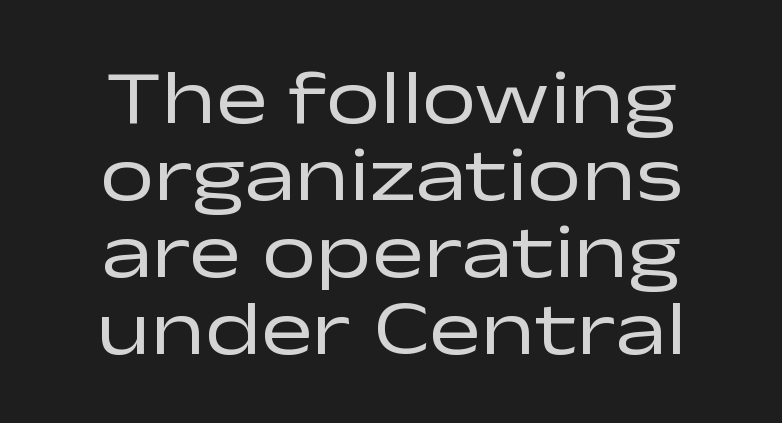
If you measured baseline to baseline, you'd find a short distance. The letters sit at their default tracking, neither squeezed nor spread. Font category for this specimen: sans-serif. You could not count columns in this text — the font is proportionally spaced. Letters have the restrained weight of plain body copy at most. Honestly, there is no underline to notice here at all.
